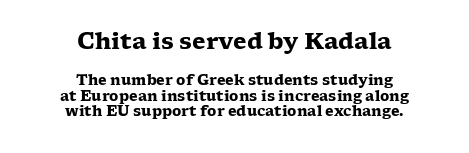
The image shows 22 px bold type, upright; set centered, tight line spacing (1.11x), normal letter spacing, not underlined; the first (top) block is 1.57x larger.
